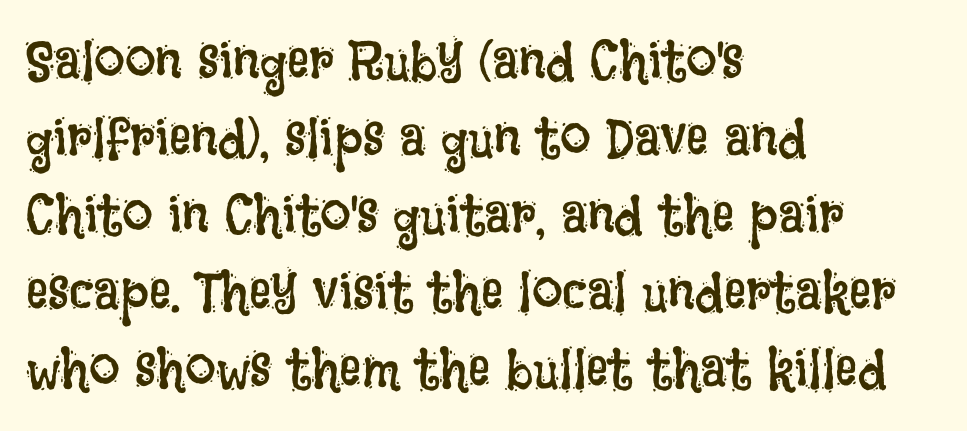
The image shows 55 px regular-weight, condensed type, upright; set left-aligned, normal line spacing (1.4x), normal letter spacing, not underlined; low stroke contrast and a large x-height.
